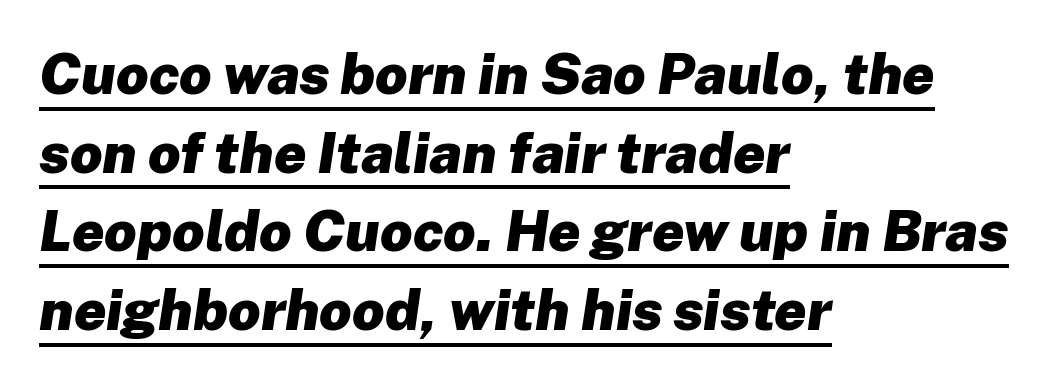
Q: Is the text bold? A: Yes.
Q: Is the text italic (slanted)? A: Yes, it leans right by about 8 degrees.
Q: Is the text underlined? A: Yes.
Q: How is the paragraph aligned? A: Left-aligned.
Q: Is the spacing between letters normal or unusually wide? A: Normal.
Q: Is the spacing between lines tight, normal or loose? A: Normal.
Q: Width (condensed, normal, or wide)? A: Normal.
Q: Stroke contrast? A: Low.
Q: x-height? A: Medium.
Q: Monospaced? A: No.
